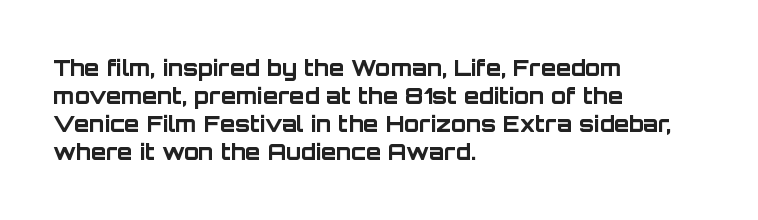
The passage is arranged the way most books set body copy — flush left. No word sits above an underline. Nobody touched the tracking dial on this one. Stroke thickness is high; the sample reads as a true bold.
